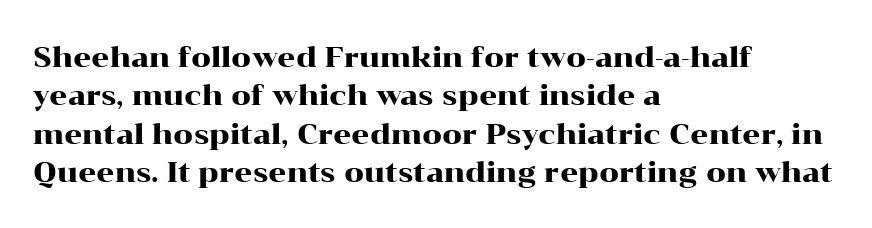
Clear beneath every line of the passage. Notice how the stems are strictly vertical — no italics here. Each letter keeps its own natural width here, so spacing adapts to shape. The passage shown has conventional tracking throughout.
